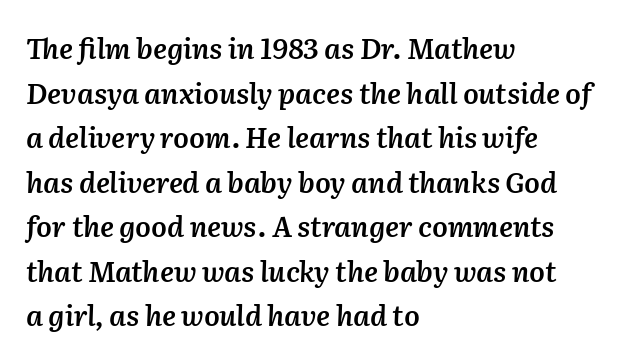
Does extra space separate the letters? No, they use regular spacing. Compared with an ordinary text face, these strokes are moderately heavier — a semibold. This sample has the flowing, uneven cadence of proportional lettering. Rendered with sloped, italic letterforms. The compositor pushed each line to the left boundary. This sample keeps an unexceptional amount of space between lines.
